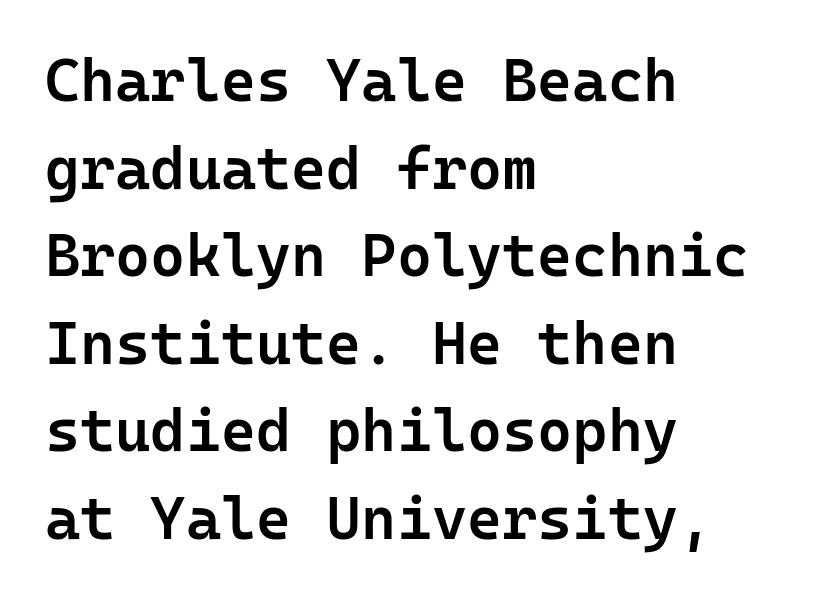
Q: Is the text bold? A: Semi-bold.
Q: Is the text italic (slanted)? A: No, it is upright.
Q: Is the typeface a serif or a sans-serif typeface? A: Sans-serif.
Q: Is the text underlined? A: No.
Q: How is the paragraph aligned? A: Left-aligned.
Q: Is the spacing between letters normal or unusually wide? A: Normal.
Q: Is the spacing between lines tight, normal or loose? A: Normal.
Q: Width (condensed, normal, or wide)? A: Normal.
Q: Stroke contrast? A: Low.
Q: x-height? A: Medium.
